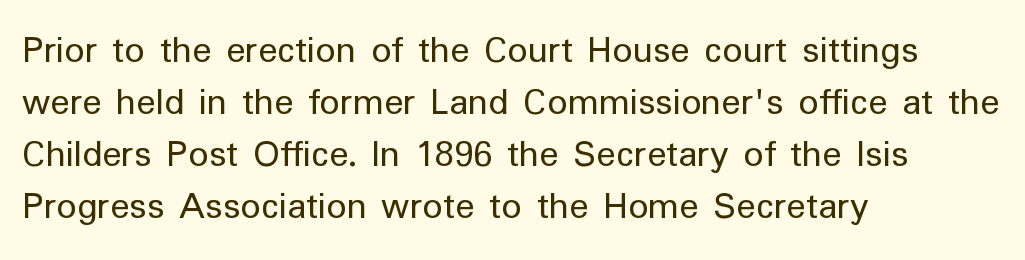
The lettering holds an erect, upright posture throughout. The rendering uses natural spacing where letterforms have individual widths. Notice how the passage keeps a crisp vertical edge on the left only. Students, observe: this is what conventionally led text looks like. The string is rendered with underlining switched off.
